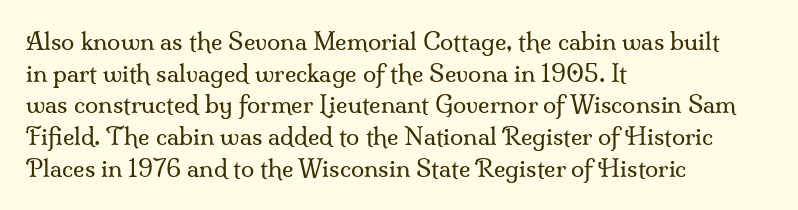
Leftover space on each line is placed entirely after the last word. The typesetting does not lean heavy: it is not bold. Honestly, the letter spacing is just normal — you wouldn't notice it. Underline: absent. If you drew a line through each stem, it would be perfectly vertical.
